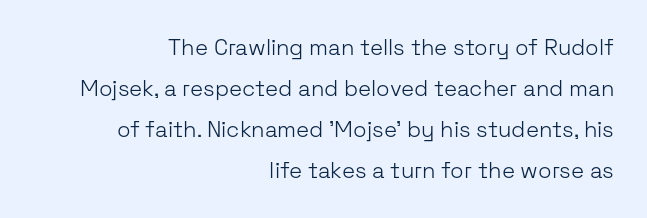
A typesetter would call this zero additional tracking. Weight: not bold — regular or lighter. Descenders hang freely into open space. A roman cut, with each character standing at attention.
